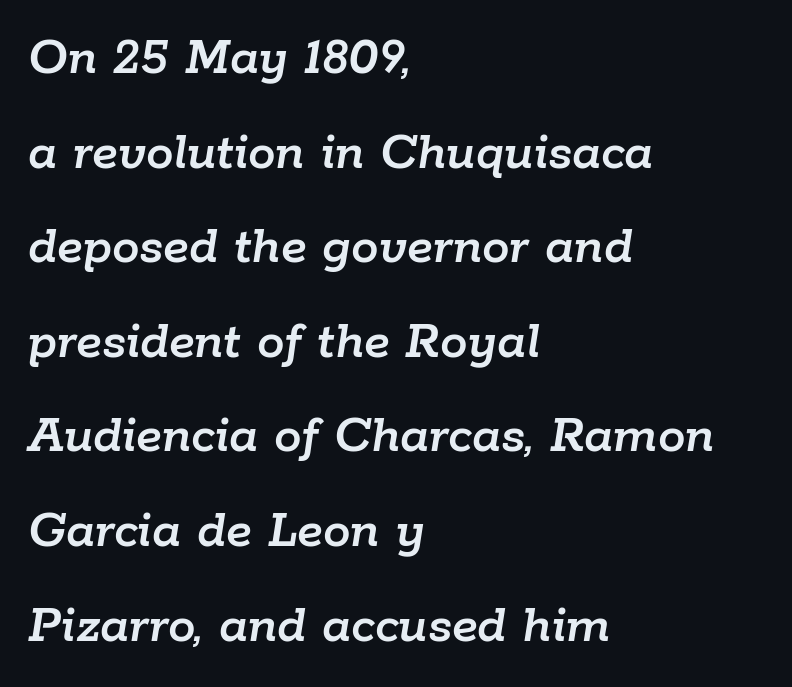
Q: Is the text italic (slanted)? A: Yes, it leans right by about 9 degrees.
Q: Is the text underlined? A: No.
Q: How is the paragraph aligned? A: Left-aligned.
Q: Is the spacing between letters normal or unusually wide? A: Normal.
Q: Width (condensed, normal, or wide)? A: Normal.
Q: Stroke contrast? A: Low.
Q: x-height? A: Medium.
Q: Monospaced? A: No.
